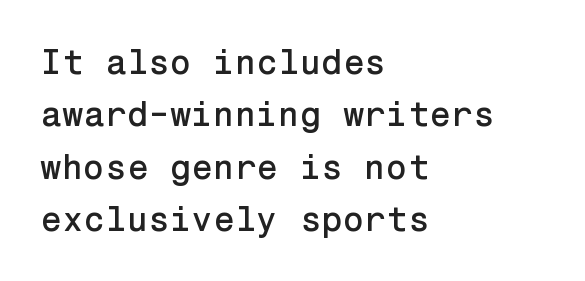
Q: Is the text italic (slanted)? A: No, it is upright.
Q: Is the typeface a serif or a sans-serif typeface? A: Sans-serif.
Q: Is the text underlined? A: No.
Q: How is the paragraph aligned? A: Left-aligned.
Q: Is the spacing between letters normal or unusually wide? A: Normal.
Q: Is the spacing between lines tight, normal or loose? A: Normal.
Q: Width (condensed, normal, or wide)? A: Normal.
Q: Stroke contrast? A: Low.
Q: x-height? A: Medium.
